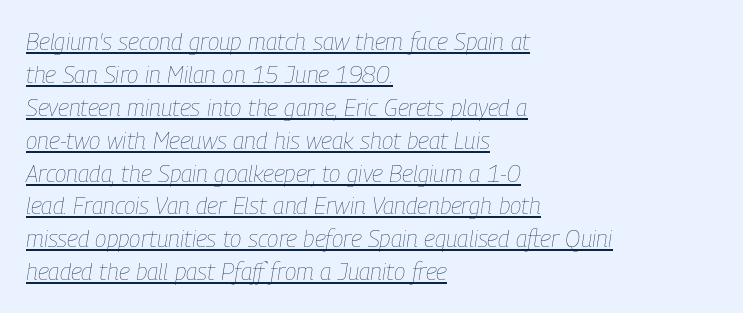
Q: Is the text bold? A: No.
Q: Is the text italic (slanted)? A: Yes, it leans right by about 9 degrees.
Q: Is the text underlined? A: Yes.
Q: How is the paragraph aligned? A: Left-aligned.
Q: Is the spacing between letters normal or unusually wide? A: Normal.
Q: Is the spacing between lines tight, normal or loose? A: Normal.
